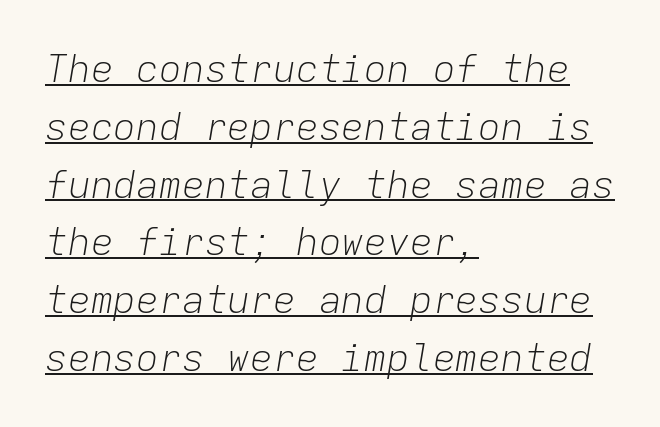
The image shows 38 px light type, italic (leaning right), monospaced; set left-aligned, normal line spacing (1.52x), normal letter spacing, underlined; low stroke contrast and a medium x-height.
